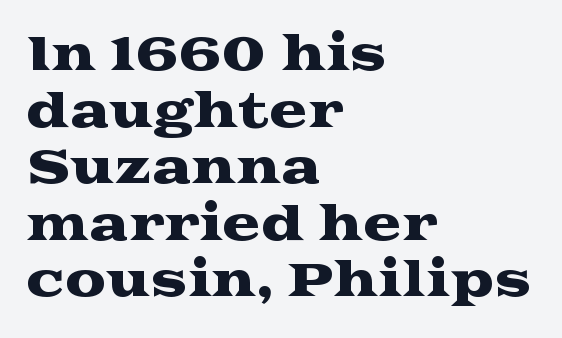
Q: Is the text italic (slanted)? A: No, it is upright.
Q: Is the typeface a serif or a sans-serif typeface? A: Serif.
Q: Is the text underlined? A: No.
Q: How is the paragraph aligned? A: Left-aligned.
Q: Is the spacing between letters normal or unusually wide? A: Normal.
Q: Width (condensed, normal, or wide)? A: Wide.
Q: Stroke contrast? A: Medium.
Q: x-height? A: Medium.
Q: Monospaced? A: No.
